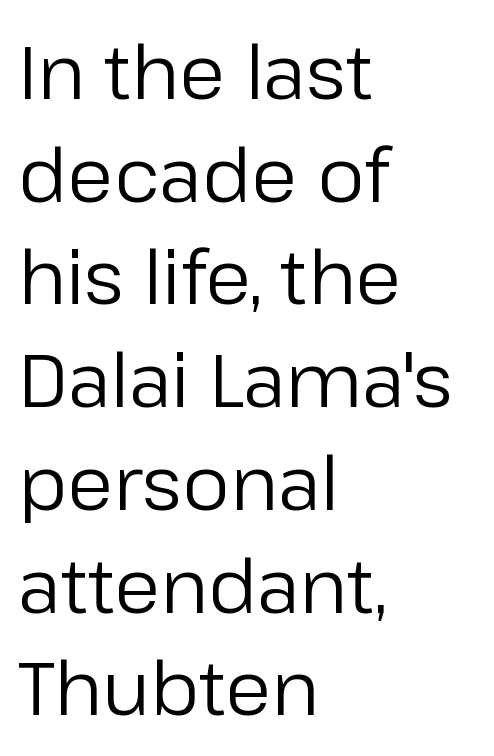
{"serif": "no", "italic": "no", "bold": "no", "weight": "regular", "width": "normal", "stroke_contrast": "low", "x_height": "medium", "monospaced": "no", "underline": "no", "align": "left", "line_spacing": "normal", "line_spacing_ratio": 1.37, "letter_spacing": "normal", "letter_spacing_em": 0.0, "glyph_px": 75}
